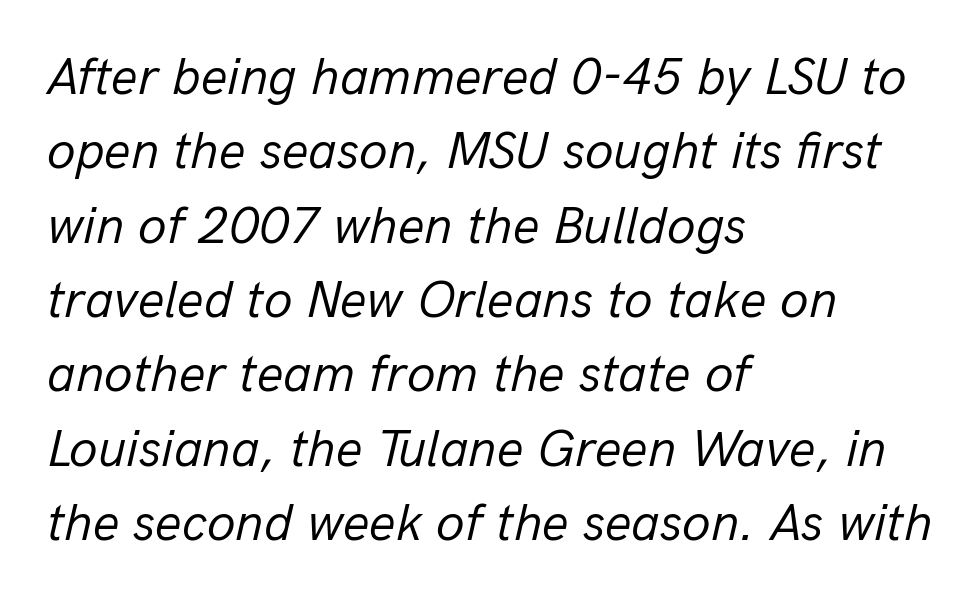
The image shows 52 px regular-weight type, italic (leaning right); set left-aligned, normal line spacing (1.43x), normal letter spacing, not underlined; low stroke contrast and a medium x-height.
